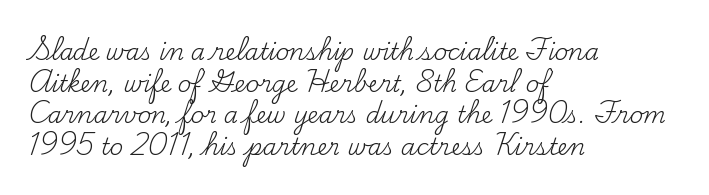
{"bold": "no", "underline": "no", "align": "left", "line_spacing": "normal", "line_spacing_ratio": 1.38, "letter_spacing": "normal", "letter_spacing_em": 0.0, "glyph_px": 23}
